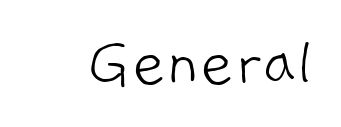
{"serif": "no", "bold": "no", "weight": "light", "width": "normal", "stroke_contrast": "low", "x_height": "medium", "monospaced": "no", "underline": "no", "letter_spacing": "normal", "letter_spacing_em": 0.0, "glyph_px": 72}
